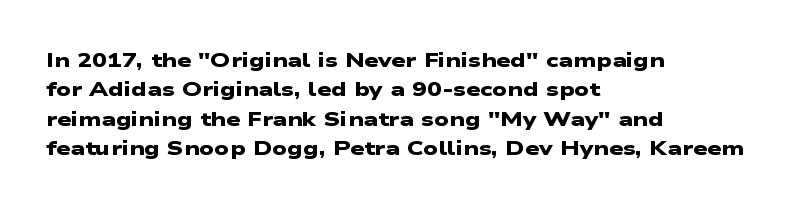
The image shows 20 px bold type; set left-aligned, normal line spacing (1.47x), normal letter spacing, not underlined.
